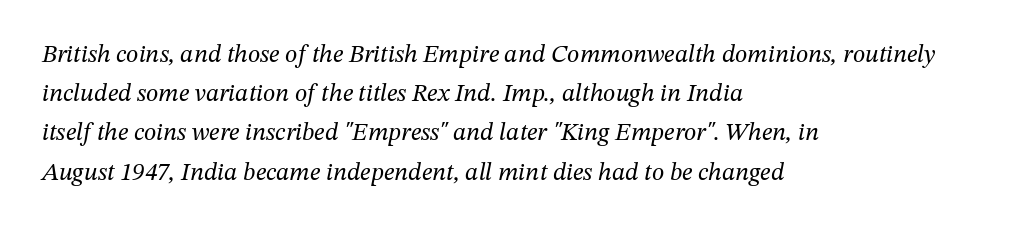
The font is comparable to plain body text, perhaps lighter. Characters follow at the spacing the type designer built in. The glyphs look as if they've been sheared to an angle. The leading is moderate, giving the passage an even texture. Type without underlining.
